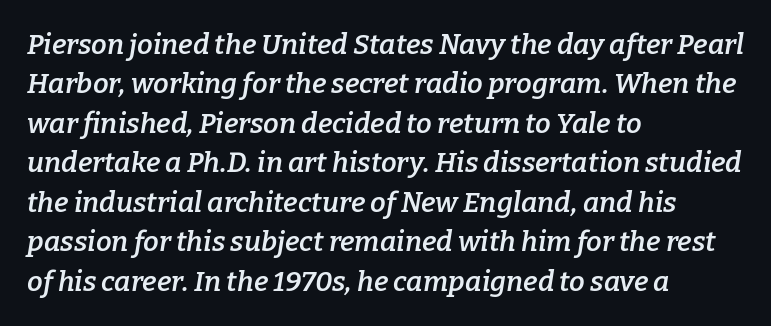
{"serif": "yes", "italic": "yes", "lean": "right", "slant_degrees": 9, "bold": "semi", "weight": "semibold", "width": "normal", "stroke_contrast": "low", "x_height": "medium", "monospaced": "no", "underline": "no", "align": "left", "line_spacing": "normal", "line_spacing_ratio": 1.41, "letter_spacing": "normal", "letter_spacing_em": 0.0, "glyph_px": 28}
